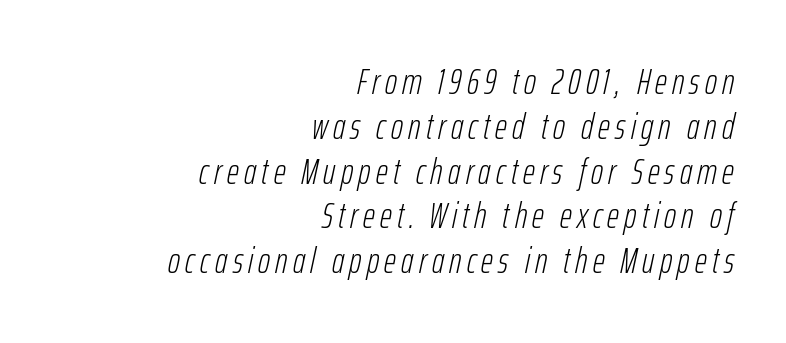
{"italic": "yes", "lean": "right", "slant_degrees": 12, "bold": "no", "weight": "light", "width": "condensed", "stroke_contrast": "low", "x_height": "medium", "monospaced": "no", "underline": "no", "align": "right", "line_spacing_ratio": 1.21, "glyph_px": 37}
